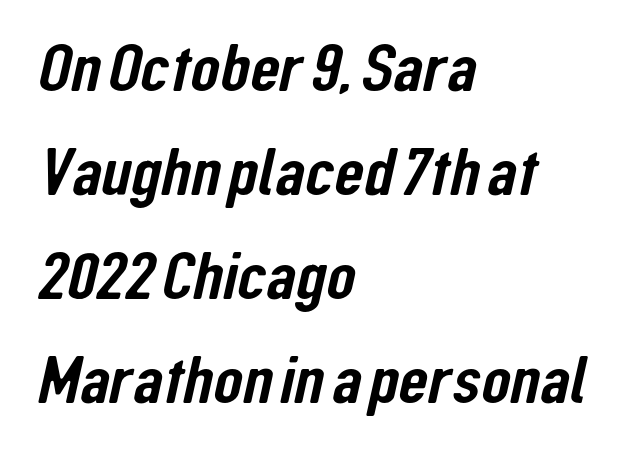
{"serif": "no", "width": "condensed", "stroke_contrast": "low", "x_height": "medium", "monospaced": "no", "underline": "no", "align": "left", "line_spacing": "normal", "line_spacing_ratio": 1.53, "letter_spacing": "normal", "letter_spacing_em": 0.0, "glyph_px": 68}
